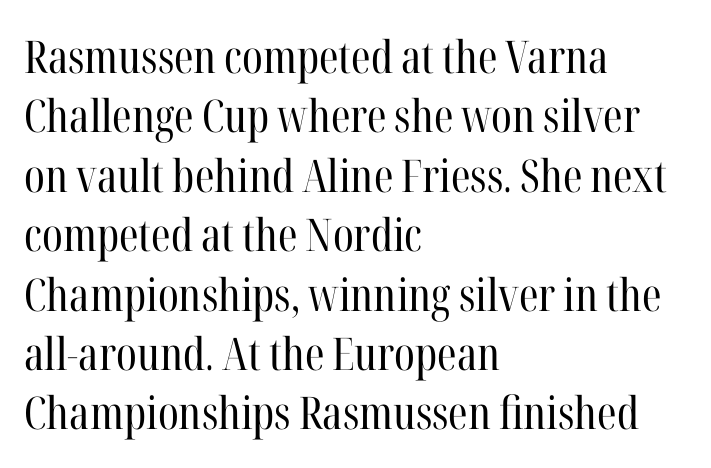
The image shows 45 px regular-weight, condensed serif type, upright; set left-aligned, normal line spacing (1.32x), normal letter spacing, not underlined; high stroke contrast and a medium x-height.
